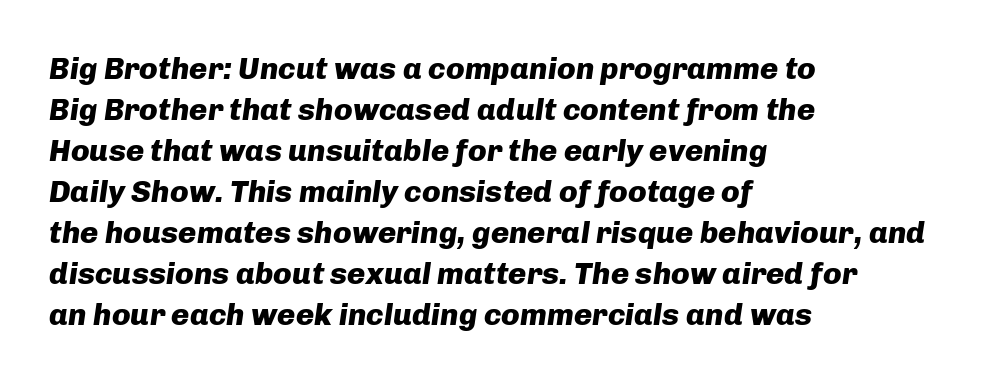
Q: Is the text bold? A: Yes.
Q: Is the text italic (slanted)? A: Yes, it leans right by about 8 degrees.
Q: Is the text underlined? A: No.
Q: How is the paragraph aligned? A: Left-aligned.
Q: Is the spacing between letters normal or unusually wide? A: Normal.
Q: Is the spacing between lines tight, normal or loose? A: Normal.
Q: Width (condensed, normal, or wide)? A: Normal.
Q: Stroke contrast? A: Low.
Q: x-height? A: Medium.
Q: Monospaced? A: No.
